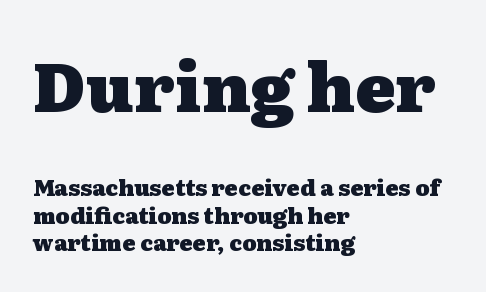
{"serif": "yes", "italic": "no", "bold": "yes", "weight": "heavy", "width": "wide", "stroke_contrast": "medium", "x_height": "medium", "monospaced": "no", "underline": "no", "align": "left", "line_spacing": "normal", "line_spacing_ratio": 1.25, "letter_spacing": "normal", "letter_spacing_em": 0.0, "larger_block": "first", "size_ratio": 3.05, "glyph_px": 67}
